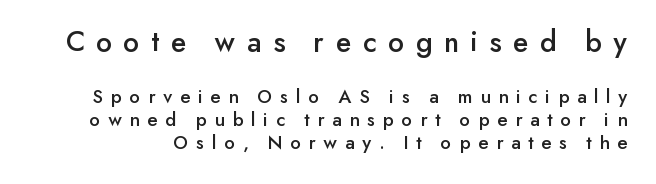
Looks like regular typesetting: each glyph gets only the width it needs. The space between consecutive lines is stingy. Here the glyphs are tracked loosely, breaking word shapes into spaced letters. Glance below the letters and you will spot only blank space.
